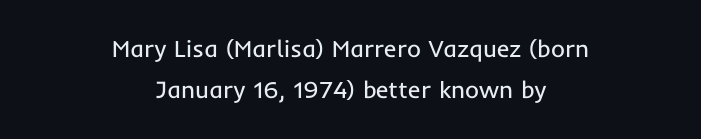
Q: Is the text bold? A: No.
Q: Is the text italic (slanted)? A: No, it is upright.
Q: Is the text underlined? A: No.
Q: How is the paragraph aligned? A: Centered.
Q: Is the spacing between letters normal or unusually wide? A: Normal.
